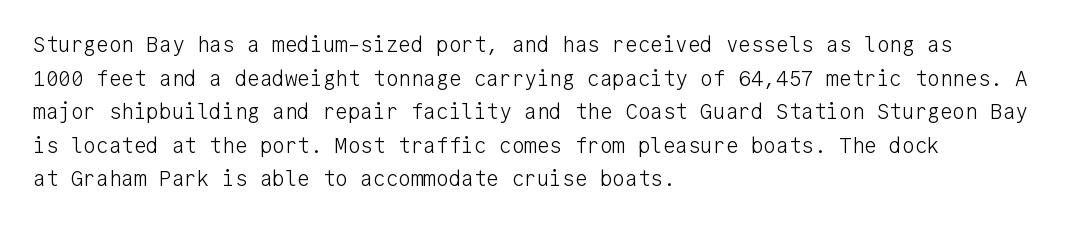
Q: Is the text bold? A: No.
Q: Is the text italic (slanted)? A: No, it is upright.
Q: Is the text underlined? A: No.
Q: How is the paragraph aligned? A: Left-aligned.
Q: Is the spacing between letters normal or unusually wide? A: Normal.
Q: Is the spacing between lines tight, normal or loose? A: Normal.
